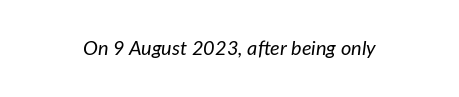
{"italic": "yes", "lean": "right", "slant_degrees": 7, "bold": "no", "underline": "no", "letter_spacing": "normal", "letter_spacing_em": 0.0, "glyph_px": 20}
